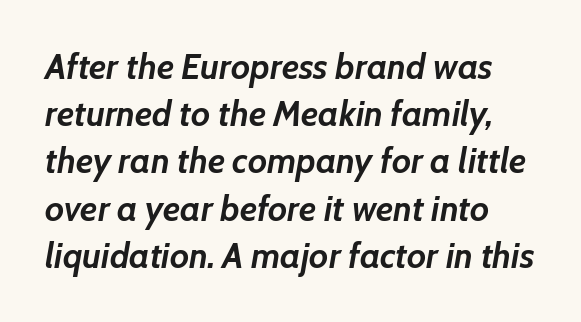
{"italic": "yes", "lean": "right", "slant_degrees": 7, "bold": "yes", "weight": "semibold", "width": "normal", "stroke_contrast": "low", "x_height": "medium", "monospaced": "no", "underline": "no", "line_spacing": "normal", "line_spacing_ratio": 1.35, "letter_spacing": "normal", "letter_spacing_em": 0.0, "glyph_px": 35}
